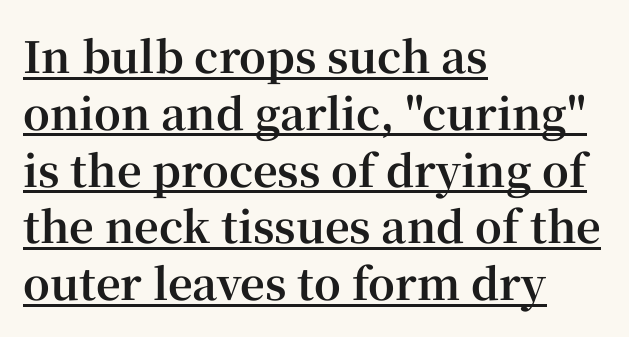
Q: Is the text bold? A: Yes.
Q: Is the text italic (slanted)? A: No, it is upright.
Q: Is the typeface a serif or a sans-serif typeface? A: Serif.
Q: Is the text underlined? A: Yes.
Q: How is the paragraph aligned? A: Left-aligned.
Q: Is the spacing between letters normal or unusually wide? A: Normal.
Q: Is the spacing between lines tight, normal or loose? A: Normal.
Q: Width (condensed, normal, or wide)? A: Normal.
Q: Stroke contrast? A: High.
Q: x-height? A: Medium.
Q: Monospaced? A: No.
